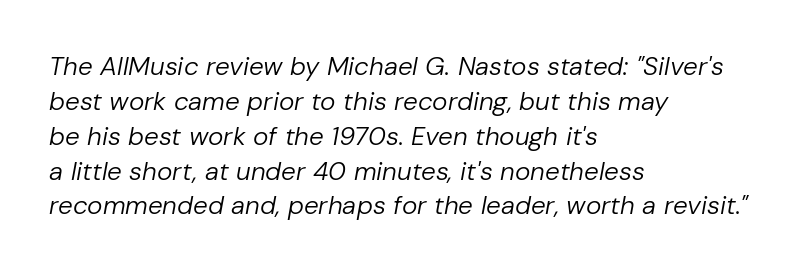
Q: Is the text bold? A: No.
Q: Is the text italic (slanted)? A: Yes, it leans right by about 10 degrees.
Q: Is the text underlined? A: No.
Q: How is the paragraph aligned? A: Left-aligned.
Q: Is the spacing between letters normal or unusually wide? A: Normal.
Q: Is the spacing between lines tight, normal or loose? A: Normal.
